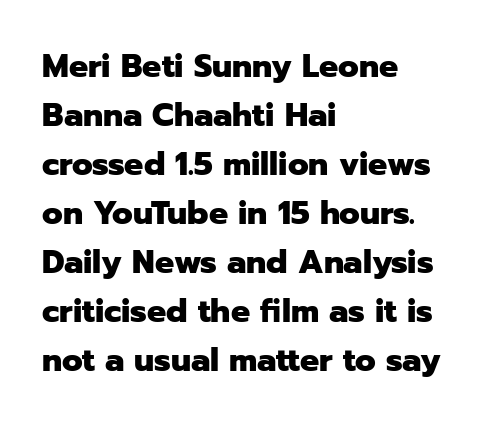
{"serif": "no", "italic": "no", "bold": "yes", "weight": "heavy", "width": "normal", "stroke_contrast": "low", "x_height": "medium", "monospaced": "no", "underline": "no", "align": "left", "line_spacing": "normal", "line_spacing_ratio": 1.53, "letter_spacing": "normal", "letter_spacing_em": 0.0, "glyph_px": 32}
